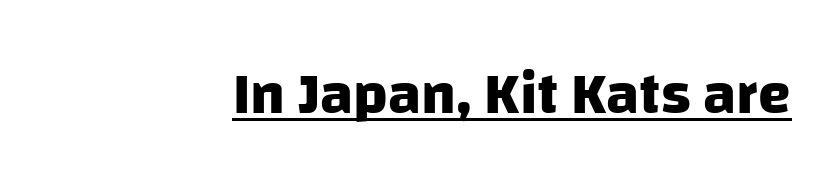
The image shows 59 px heavy sans-serif type; set right-aligned, normal letter spacing, underlined; low stroke contrast and a large x-height.
